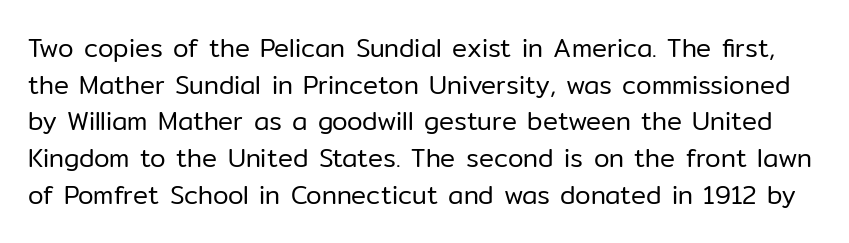
{"italic": "no", "bold": "no", "underline": "no", "line_spacing": "normal", "line_spacing_ratio": 1.47, "letter_spacing": "normal", "letter_spacing_em": 0.0, "glyph_px": 25}
